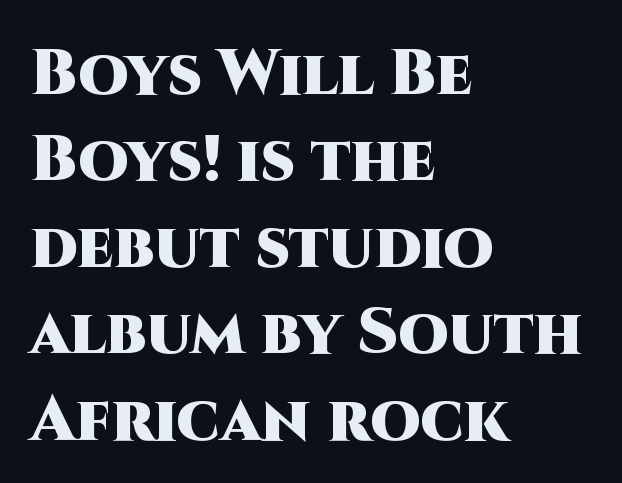
{"serif": "no", "italic": "no", "bold": "yes", "weight": "heavy", "width": "normal", "stroke_contrast": "high", "x_height": "large", "monospaced": "no", "underline": "no", "align": "left", "line_spacing": "normal", "line_spacing_ratio": 1.35, "letter_spacing": "normal", "letter_spacing_em": 0.0, "glyph_px": 64}
